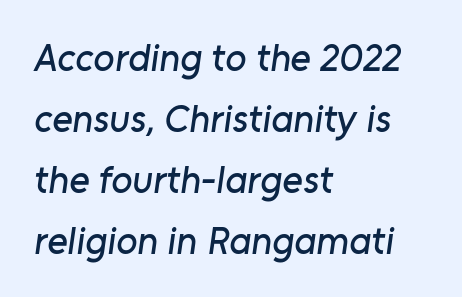
The line texture is even and compact thanks to regular tracking. Horizontally, the lines are justified to the leading edge only. The space beneath each line is pristine and unruled. Here the designer chose a conventional face with non-uniform glyph widths.
